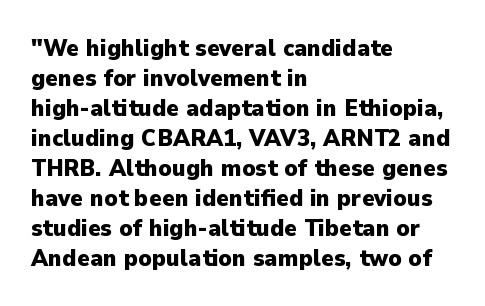
Q: Is the text bold? A: Yes.
Q: Is the text italic (slanted)? A: No, it is upright.
Q: Is the text underlined? A: No.
Q: How is the paragraph aligned? A: Left-aligned.
Q: Is the spacing between letters normal or unusually wide? A: Normal.
Q: Is the spacing between lines tight, normal or loose? A: Normal.
